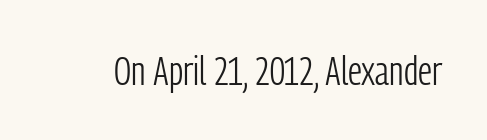
Is this a fixed-width face? No — the glyphs have proportional, varying widths. Check where the strokes stop: nothing finishes them off — pure sans. Honestly, the letter spacing is just normal — you wouldn't notice it. Is this a heavy cut? Hardly; it is regular or lighter.
